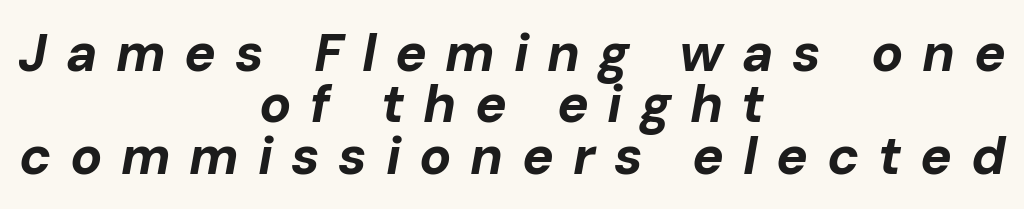
{"italic": "yes", "lean": "right", "slant_degrees": 10, "bold": "yes", "weight": "bold", "width": "normal", "stroke_contrast": "low", "x_height": "medium", "monospaced": "no", "underline": "no", "align": "center", "line_spacing": "tight", "line_spacing_ratio": 0.97, "letter_spacing": "wide", "letter_spacing_em": 0.35, "glyph_px": 53}
